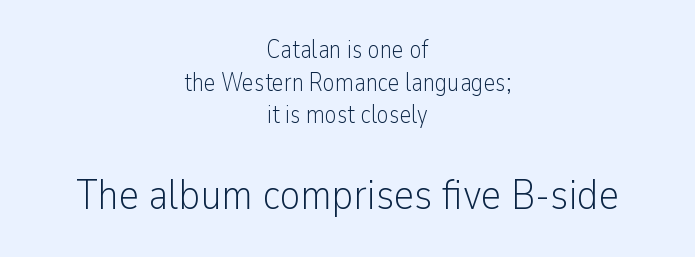
{"serif": "no", "italic": "no", "bold": "no", "weight": "light", "width": "condensed", "stroke_contrast": "low", "x_height": "medium", "monospaced": "no", "underline": "no", "align": "center", "line_spacing": "normal", "line_spacing_ratio": 1.31, "letter_spacing": "normal", "letter_spacing_em": 0.0, "larger_block": "second", "size_ratio": 1.72, "glyph_px": 43}
